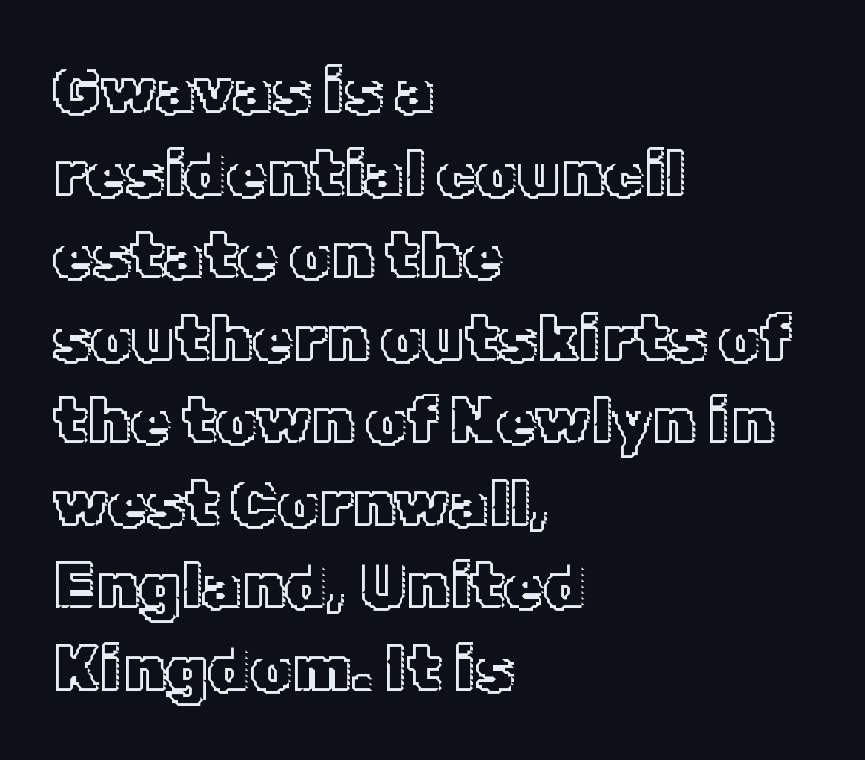
The image shows 64 px text type, upright; set left-aligned, normal line spacing (1.29x), normal letter spacing, not underlined; a medium x-height.
